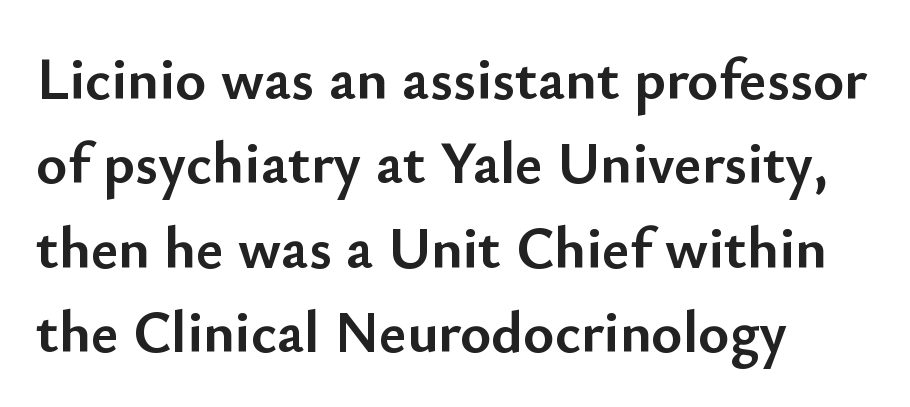
The image shows 59 px semibold sans-serif type, upright; set left-aligned, normal line spacing (1.43x), normal letter spacing, not underlined; low stroke contrast and a small x-height.
